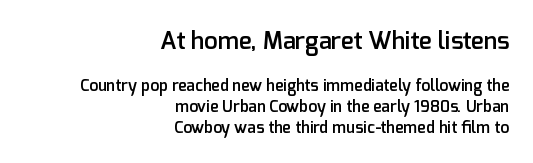
{"italic": "no", "bold": "semi", "underline": "no", "align": "right", "line_spacing": "normal", "line_spacing_ratio": 1.3, "letter_spacing": "normal", "letter_spacing_em": 0.0, "larger_block": "first", "size_ratio": 1.5, "glyph_px": 24}
